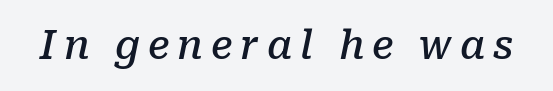
Q: Is the text bold? A: Semi-bold.
Q: Is the text italic (slanted)? A: Yes, it leans right by about 10 degrees.
Q: Is the typeface a serif or a sans-serif typeface? A: Serif.
Q: Is the text underlined? A: No.
Q: Is the spacing between letters normal or unusually wide? A: Unusually wide.
Q: Width (condensed, normal, or wide)? A: Normal.
Q: Stroke contrast? A: Low.
Q: x-height? A: Medium.
Q: Monospaced? A: No.
